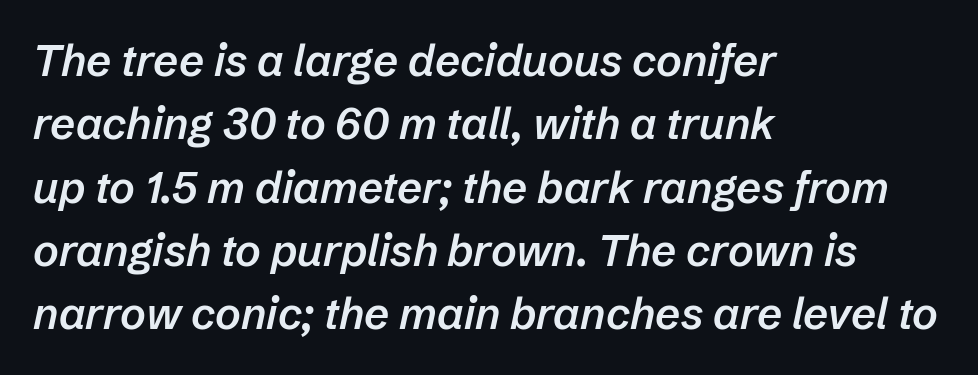
These lines carry some extra weight — a demibold, not a full bold. These lines sit exactly where default settings would place them. The passage shown leans; its letterforms are oblique. Here the designer chose a conventional face with non-uniform glyph widths. Left-aligned paragraph, ragged on the right.
